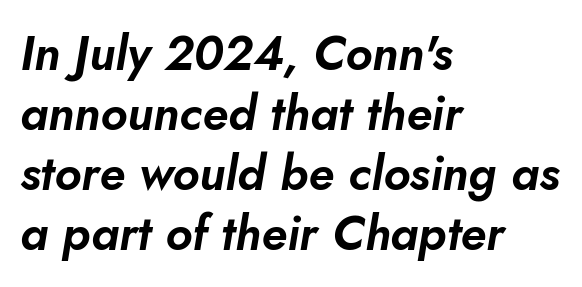
{"italic": "yes", "lean": "right", "slant_degrees": 10, "width": "normal", "stroke_contrast": "low", "x_height": "small", "monospaced": "no", "underline": "no", "align": "left", "line_spacing": "normal", "line_spacing_ratio": 1.25, "letter_spacing": "normal", "letter_spacing_em": 0.0, "glyph_px": 48}
